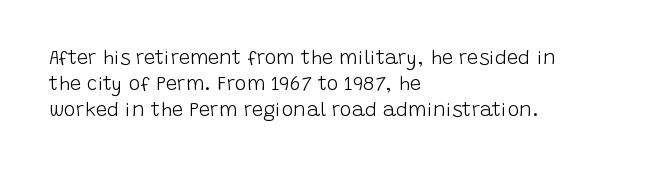
The image shows 20 px text type, upright; set left-aligned, normal line spacing (1.29x), normal letter spacing, not underlined.
